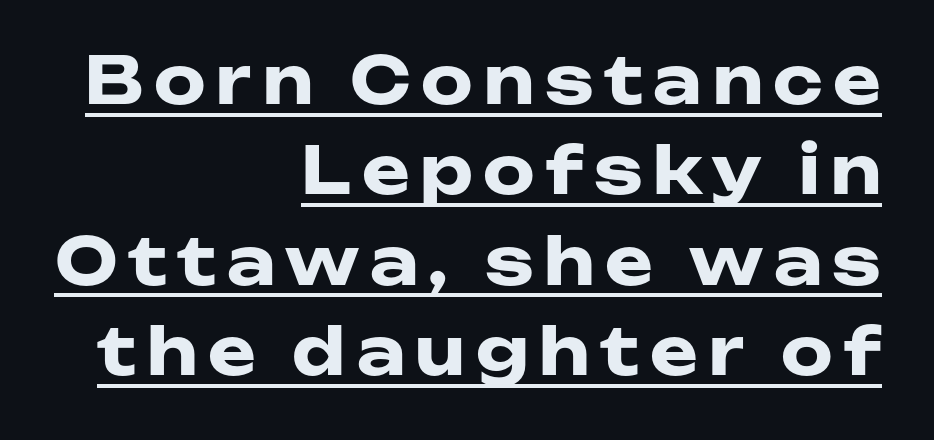
The image shows 65 px heavy, wide sans-serif type, upright; set right-aligned, normal line spacing (1.39x), underlined; low stroke contrast and a medium x-height.
